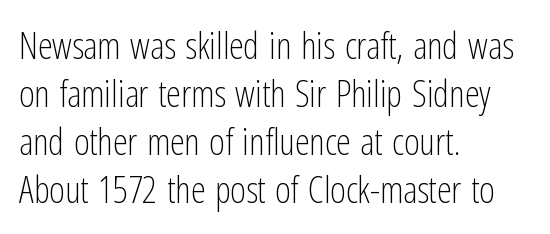
Honestly, the letter spacing is just normal — you wouldn't notice it. Quick note: not italic, upright. The vertical gap from one line to the next is medium. Each letter keeps its own natural width here, so spacing adapts to shape. The baseline area is clear. These lines stack with their left ends in a neat column.
